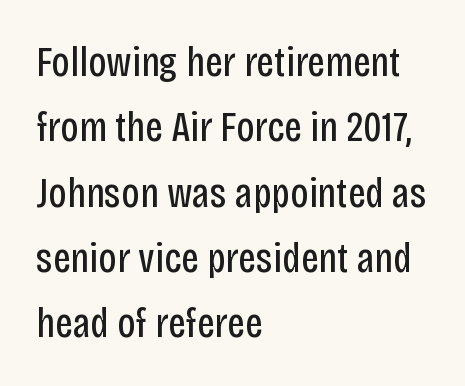
{"serif": "no", "italic": "no", "bold": "no", "weight": "regular", "width": "condensed", "stroke_contrast": "low", "x_height": "large", "monospaced": "no", "underline": "no", "align": "left", "line_spacing": "normal", "line_spacing_ratio": 1.52, "letter_spacing": "normal", "letter_spacing_em": 0.0, "glyph_px": 43}
